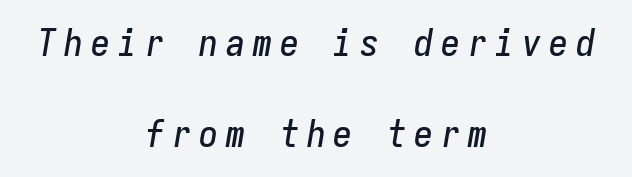
The image shows 38 px condensed type, italic (leaning right), monospaced; set centered, loose line spacing (2.39x), unusually wide letter spacing (+0.21 em), not underlined; low stroke contrast and a medium x-height.
